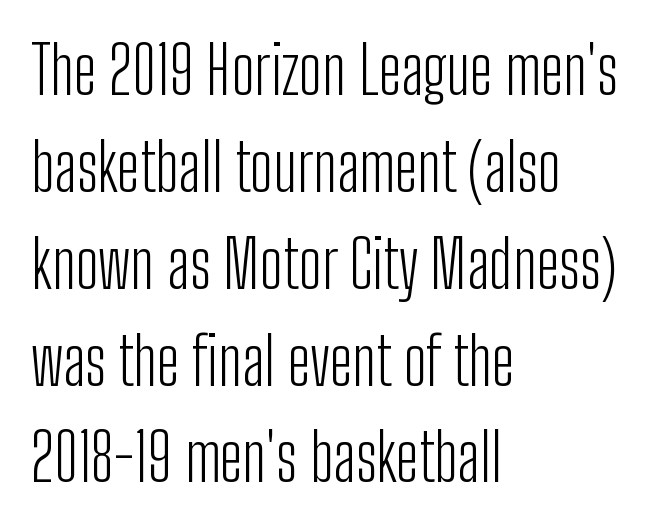
The image shows 65 px light, condensed sans-serif type, upright; set left-aligned, normal line spacing (1.49x), normal letter spacing, not underlined; low stroke contrast and a medium x-height.
